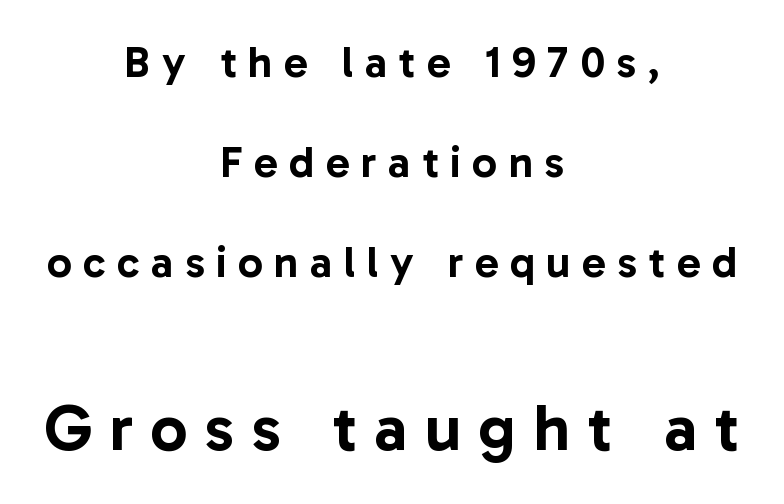
The image shows 66 px sans-serif type, upright; set centered, loose line spacing (2.27x), unusually wide letter spacing (+0.26 em), not underlined; the second (bottom) block is 1.5x larger; low stroke contrast and a medium x-height.
